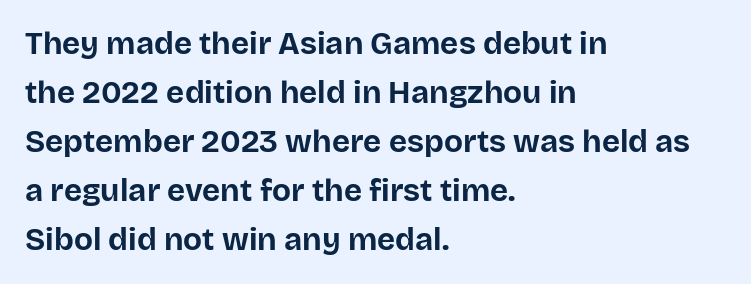
Q: Is the text bold? A: Yes.
Q: Is the text italic (slanted)? A: No, it is upright.
Q: Is the typeface a serif or a sans-serif typeface? A: Sans-serif.
Q: Is the text underlined? A: No.
Q: How is the paragraph aligned? A: Left-aligned.
Q: Is the spacing between letters normal or unusually wide? A: Normal.
Q: Is the spacing between lines tight, normal or loose? A: Normal.
Q: Width (condensed, normal, or wide)? A: Normal.
Q: Stroke contrast? A: Low.
Q: x-height? A: Large.
Q: Monospaced? A: No.
